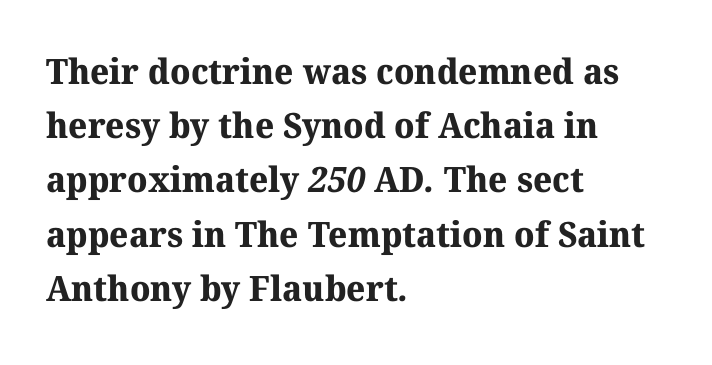
{"serif": "yes", "bold": "yes", "weight": "bold", "width": "normal", "stroke_contrast": "medium", "x_height": "medium", "monospaced": "no", "underline": "no", "align": "left", "line_spacing": "normal", "line_spacing_ratio": 1.55, "letter_spacing": "normal", "letter_spacing_em": 0.0, "glyph_px": 35}
